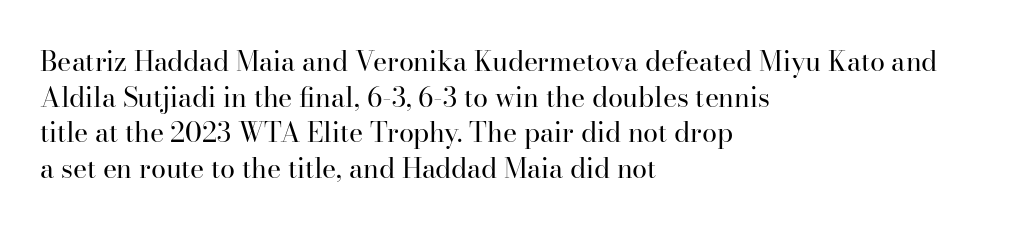
{"italic": "no", "bold": "no", "underline": "no", "align": "left", "line_spacing": "normal", "line_spacing_ratio": 1.32, "letter_spacing": "normal", "letter_spacing_em": 0.0, "glyph_px": 27}
